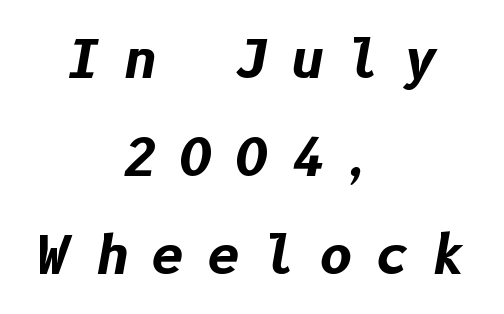
Q: Is the text bold? A: Yes.
Q: Is the text italic (slanted)? A: Yes, it leans right by about 10 degrees.
Q: Is the text underlined? A: No.
Q: How is the paragraph aligned? A: Centered.
Q: Is the spacing between letters normal or unusually wide? A: Unusually wide.
Q: Width (condensed, normal, or wide)? A: Normal.
Q: Stroke contrast? A: Low.
Q: x-height? A: Medium.
